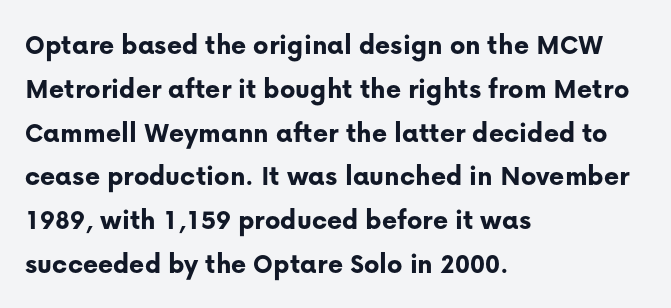
{"serif": "no", "italic": "no", "bold": "yes", "weight": "bold", "width": "normal", "stroke_contrast": "low", "x_height": "medium", "monospaced": "no", "underline": "no", "align": "left", "line_spacing": "normal", "line_spacing_ratio": 1.51, "letter_spacing": "normal", "letter_spacing_em": 0.0, "glyph_px": 29}
